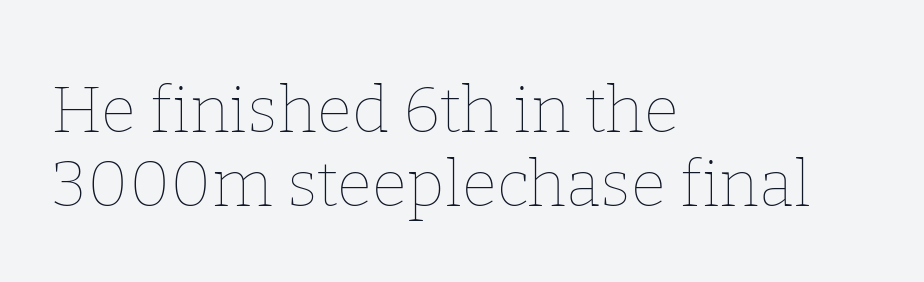
Q: Is the text bold? A: No.
Q: Is the text italic (slanted)? A: No, it is upright.
Q: Is the text underlined? A: No.
Q: How is the paragraph aligned? A: Left-aligned.
Q: Is the spacing between letters normal or unusually wide? A: Normal.
Q: Is the spacing between lines tight, normal or loose? A: Tight.
Q: Width (condensed, normal, or wide)? A: Normal.
Q: Stroke contrast? A: Low.
Q: x-height? A: Medium.
Q: Monospaced? A: No.
